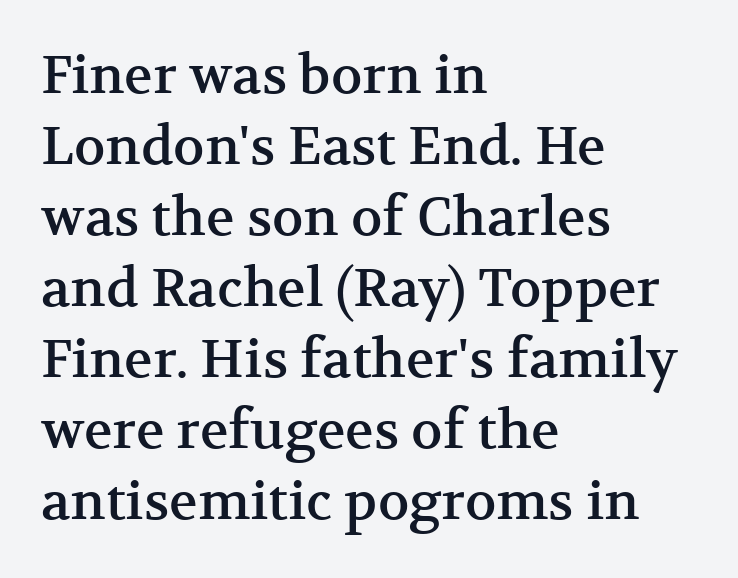
The image shows 53 px serif type, upright; set left-aligned, normal line spacing (1.34x), normal letter spacing, not underlined; medium stroke contrast and a medium x-height.
